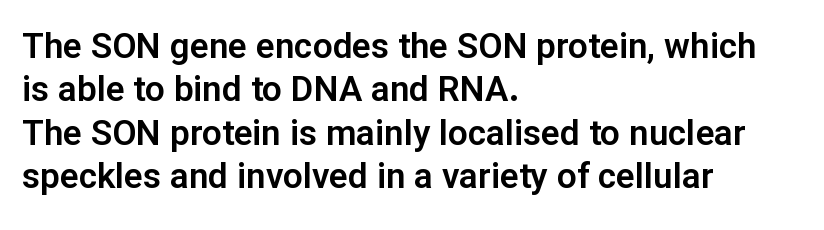
The image shows 35 px sans-serif type, upright; set left-aligned, line spacing 1.24x, normal letter spacing, not underlined; low stroke contrast and a medium x-height.
